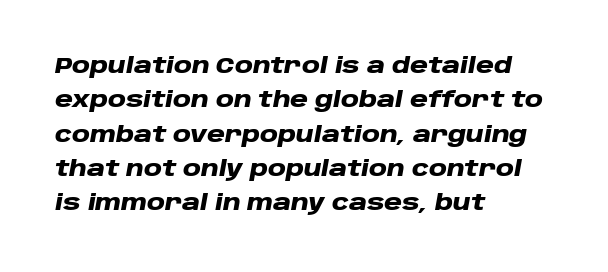
Tall strokes in this sample are angled rather than plumb. The line-height multiplier appears to be the usual default. No word sits above an underline. This sample uses plain, unmodified letter spacing. Left-aligned paragraph, ragged on the right. You'd pick this weight for a headline — it's a proper bold.
